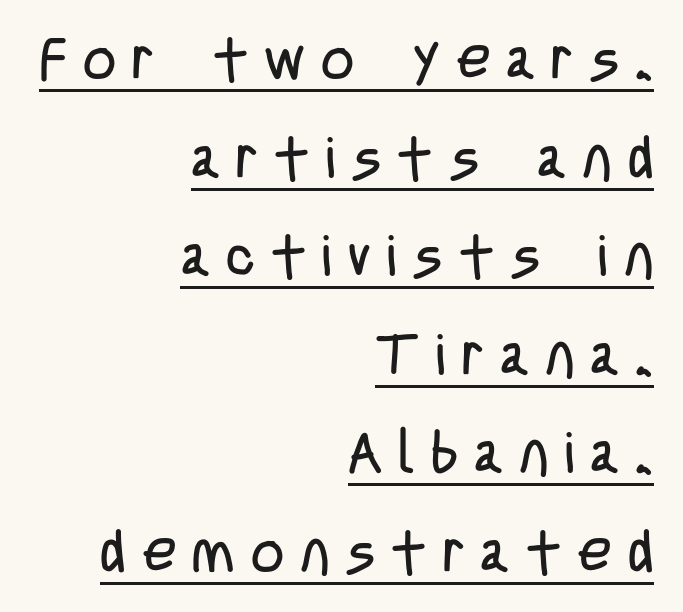
Q: Is the text bold? A: No.
Q: Is the text italic (slanted)? A: No, it is upright.
Q: Is the typeface a serif or a sans-serif typeface? A: Sans-serif.
Q: Is the text underlined? A: Yes.
Q: How is the paragraph aligned? A: Right-aligned.
Q: Is the spacing between letters normal or unusually wide? A: Unusually wide.
Q: Is the spacing between lines tight, normal or loose? A: Normal.
Q: Width (condensed, normal, or wide)? A: Condensed.
Q: Stroke contrast? A: Low.
Q: x-height? A: Large.
Q: Monospaced? A: No.
